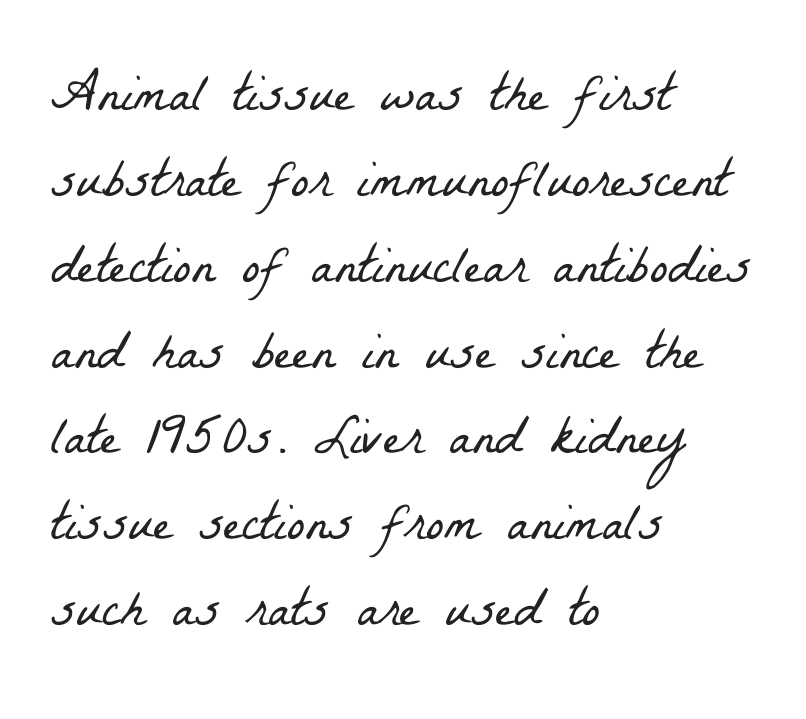
The image shows 54 px light, condensed serif type; set left-aligned, normal line spacing (1.59x), normal letter spacing, not underlined; low stroke contrast and a medium x-height.
